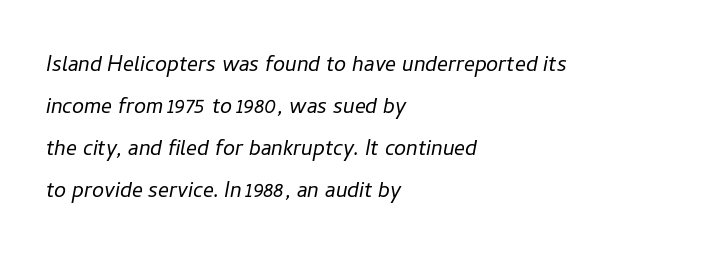
Q: Is the text bold? A: No.
Q: Is the text italic (slanted)? A: Yes, it leans right by about 11 degrees.
Q: Is the text underlined? A: No.
Q: How is the paragraph aligned? A: Left-aligned.
Q: Is the spacing between letters normal or unusually wide? A: Normal.
Q: Is the spacing between lines tight, normal or loose? A: Normal.
